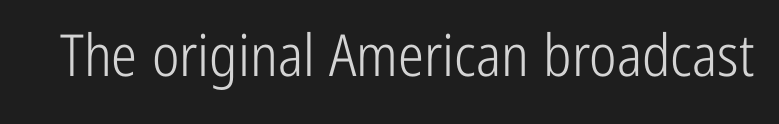
{"serif": "no", "italic": "no", "bold": "no", "weight": "light", "width": "condensed", "stroke_contrast": "low", "x_height": "medium", "monospaced": "no", "underline": "no", "letter_spacing": "normal", "letter_spacing_em": 0.0, "glyph_px": 58}
